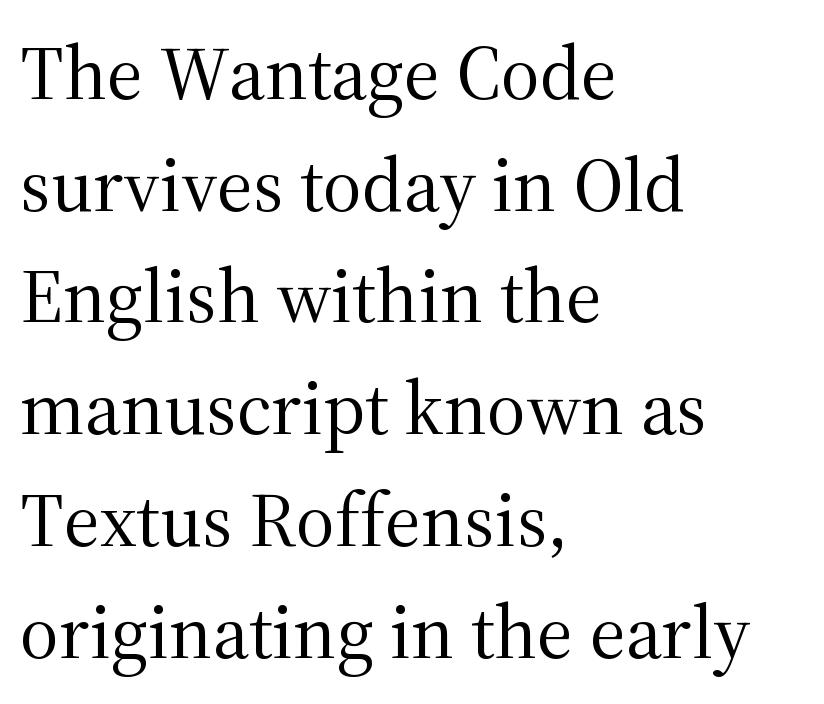
{"serif": "yes", "italic": "no", "bold": "no", "weight": "regular", "width": "normal", "stroke_contrast": "medium", "x_height": "medium", "monospaced": "no", "underline": "no", "align": "left", "line_spacing": "normal", "line_spacing_ratio": 1.47, "letter_spacing": "normal", "letter_spacing_em": 0.0, "glyph_px": 76}
